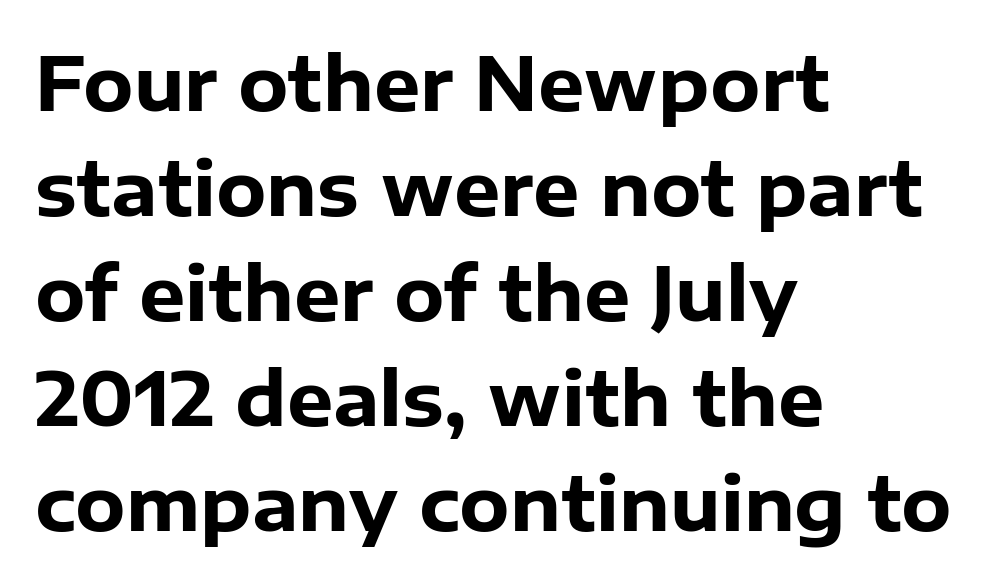
{"serif": "no", "italic": "no", "bold": "yes", "weight": "heavy", "width": "normal", "stroke_contrast": "low", "x_height": "medium", "monospaced": "no", "underline": "no", "align": "left", "line_spacing": "normal", "line_spacing_ratio": 1.44, "letter_spacing": "normal", "letter_spacing_em": 0.0, "glyph_px": 73}
